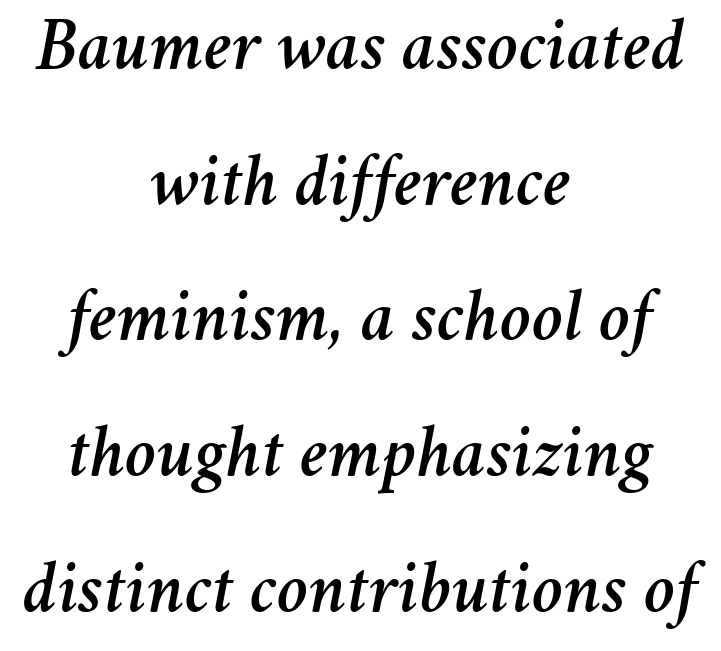
Rule under the text: the space is simply empty. Words appear dense and cohesive because spacing is normal. These lines are rendered in a variable-pitch font. In terms of posture, this sample is oblique. If you folded the block vertically in half, each line would mirror itself in length.
